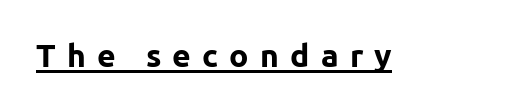
The image shows 32 px bold sans-serif type, upright; set unusually wide letter spacing (+0.35 em), underlined; low stroke contrast and a medium x-height.
